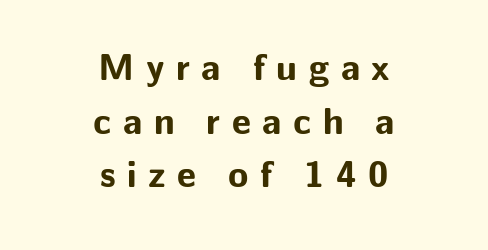
Q: Is the text bold? A: Yes.
Q: Is the text italic (slanted)? A: No, it is upright.
Q: Is the typeface a serif or a sans-serif typeface? A: Sans-serif.
Q: Is the text underlined? A: No.
Q: How is the paragraph aligned? A: Centered.
Q: Is the spacing between letters normal or unusually wide? A: Unusually wide.
Q: Is the spacing between lines tight, normal or loose? A: Normal.
Q: Width (condensed, normal, or wide)? A: Normal.
Q: Stroke contrast? A: Low.
Q: x-height? A: Medium.
Q: Monospaced? A: No.
